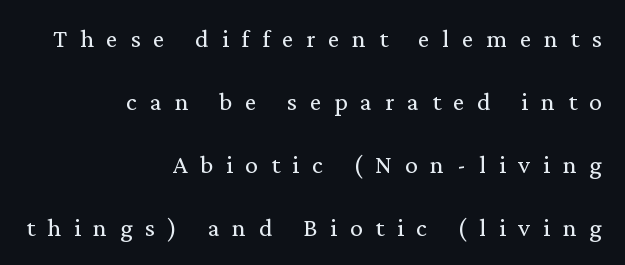
{"italic": "no", "bold": "no", "underline": "no", "align": "right", "line_spacing": "loose", "line_spacing_ratio": 2.42, "letter_spacing": "wide", "letter_spacing_em": 0.49, "glyph_px": 26}
